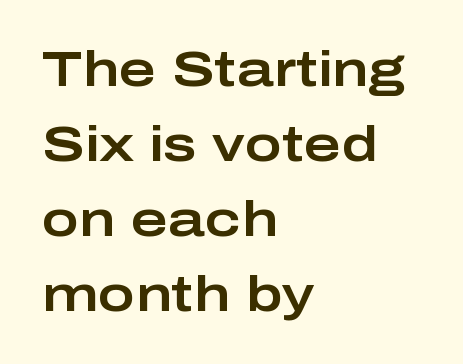
If you drew a line through each stem, it would be perfectly vertical. The font family rendered here belongs to the sans-serif group. The baseline area is clear. Think of a printed novel: that variable character pitch is what you see here. This rendering uses left alignment, leaving the right contour irregular. This rendering leaves character spacing at its baseline value.
